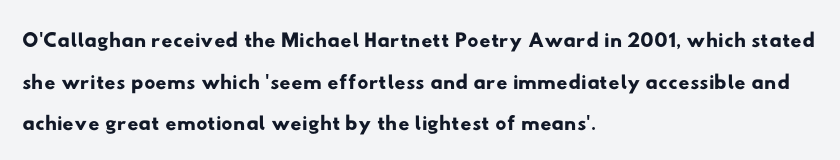
Any mark beneath the type? The region is blank. Characters follow at the spacing the type designer built in. Line starts are locked; line ends wander. This sample has the flowing, uneven cadence of proportional lettering. The rows are spaced the way most documents space them. Regarding serifs, this sample does without them.
